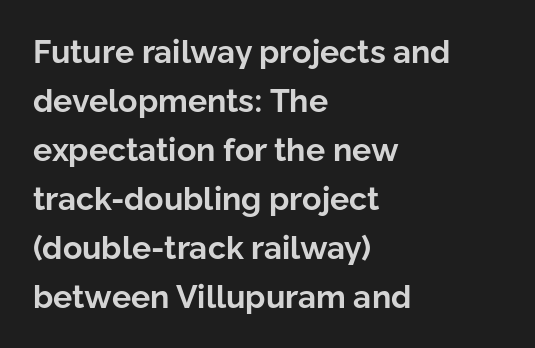
Q: Is the text bold? A: Yes.
Q: Is the text italic (slanted)? A: No, it is upright.
Q: Is the typeface a serif or a sans-serif typeface? A: Sans-serif.
Q: Is the text underlined? A: No.
Q: How is the paragraph aligned? A: Left-aligned.
Q: Is the spacing between letters normal or unusually wide? A: Normal.
Q: Is the spacing between lines tight, normal or loose? A: Normal.
Q: Width (condensed, normal, or wide)? A: Normal.
Q: Stroke contrast? A: Low.
Q: x-height? A: Medium.
Q: Monospaced? A: No.
